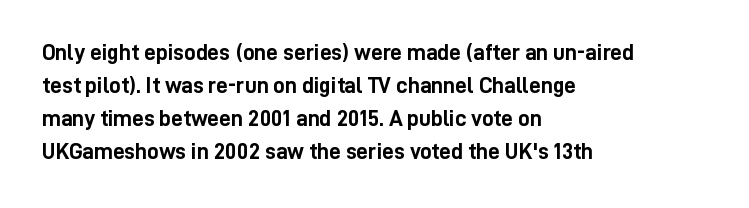
The image shows 23 px bold type, upright; set left-aligned, normal line spacing (1.44x), normal letter spacing, not underlined.
